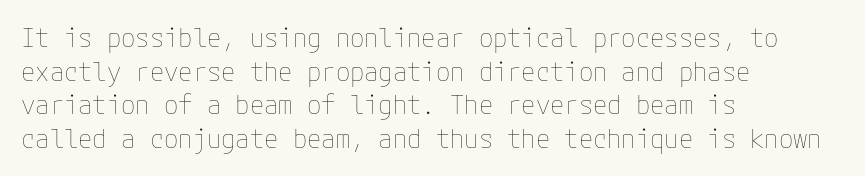
Q: Is the text bold? A: No.
Q: Is the text italic (slanted)? A: No, it is upright.
Q: Is the text underlined? A: No.
Q: How is the paragraph aligned? A: Left-aligned.
Q: Is the spacing between letters normal or unusually wide? A: Normal.
Q: Is the spacing between lines tight, normal or loose? A: Normal.
